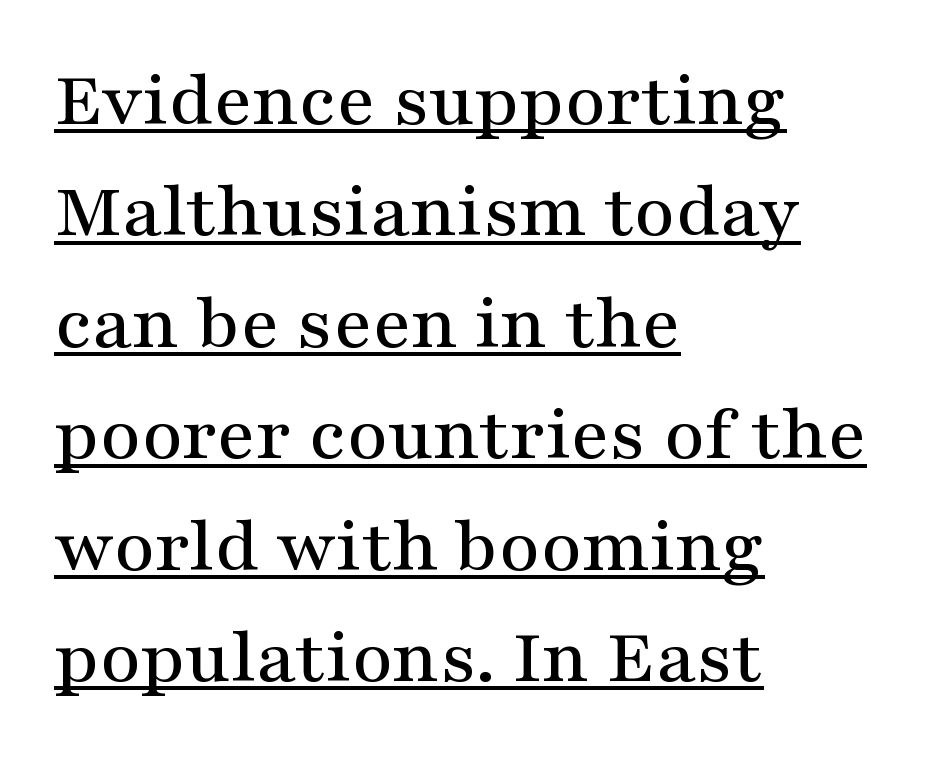
Leading: standard. The horizontal fit of the characters is conventional and even. Note the varied advance widths — an 'i' is clearly narrower than an 'm'. What kind of face is this? One with serifs. Unlike italic type, these characters show no tilt at all. A typographer would call this underscored text.
